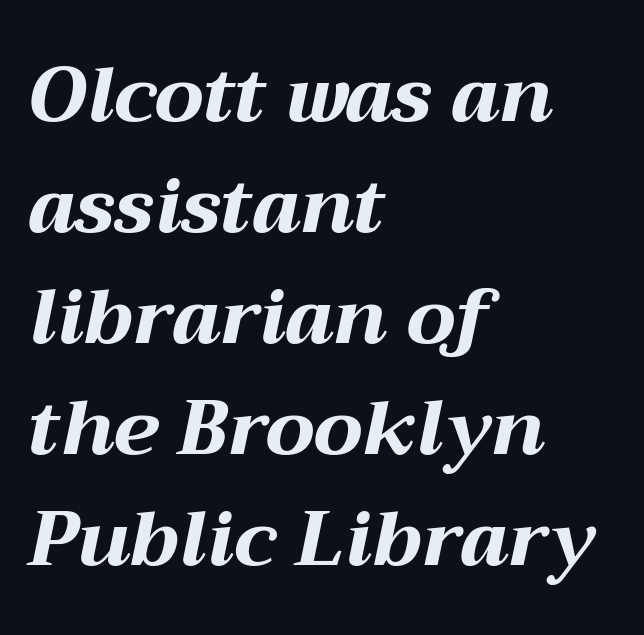
The image shows 77 px bold, wide type, italic (leaning right); set left-aligned, normal line spacing (1.44x), normal letter spacing, not underlined; medium stroke contrast and a medium x-height.
